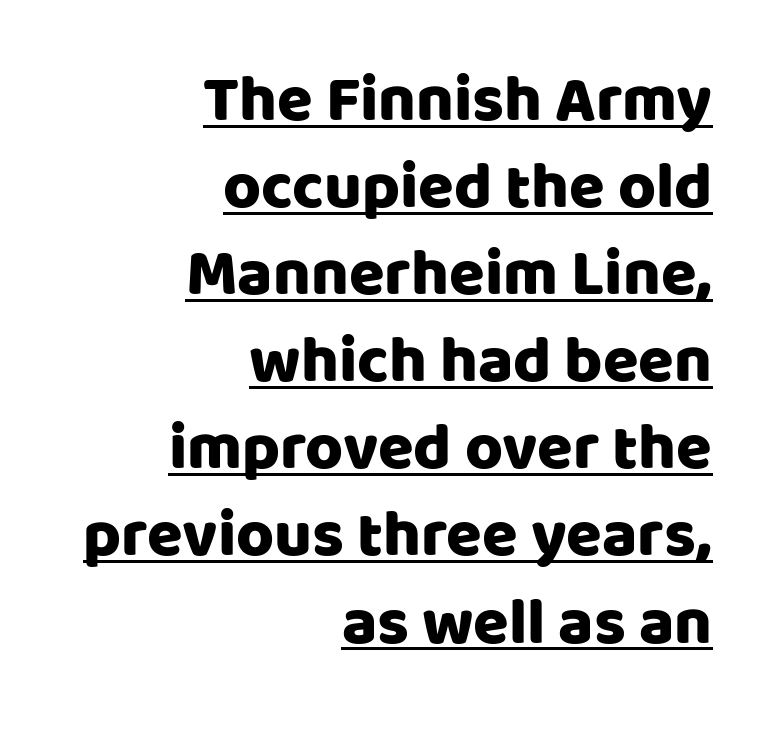
{"serif": "no", "italic": "no", "width": "normal", "stroke_contrast": "low", "x_height": "large", "monospaced": "no", "underline": "yes", "align": "right", "line_spacing": "normal", "line_spacing_ratio": 1.34, "letter_spacing": "normal", "letter_spacing_em": 0.0, "glyph_px": 65}
